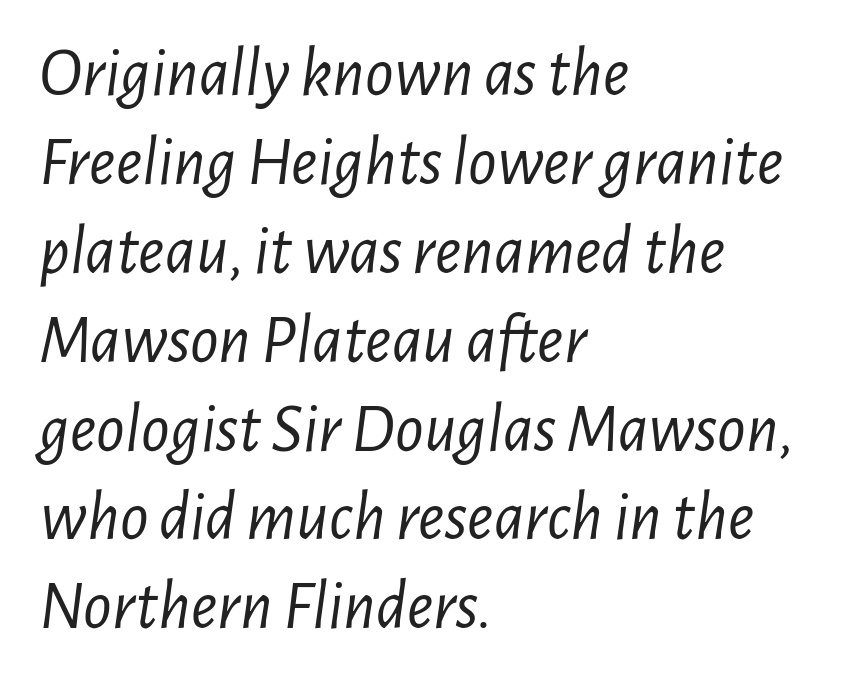
Q: Is the text bold? A: No.
Q: Is the text italic (slanted)? A: Yes, it leans right by about 7 degrees.
Q: Is the text underlined? A: No.
Q: How is the paragraph aligned? A: Left-aligned.
Q: Is the spacing between letters normal or unusually wide? A: Normal.
Q: Is the spacing between lines tight, normal or loose? A: Normal.
Q: Width (condensed, normal, or wide)? A: Condensed.
Q: Stroke contrast? A: Low.
Q: x-height? A: Medium.
Q: Monospaced? A: No.
